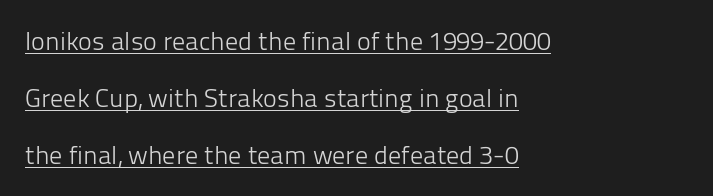
Between one letter and the next there's only the usual sliver of space. A typesetter would mark this as roman, not italic. This sample trades compactness for vertical openness between lines. Vertical stems look standard width or narrower in stroke.
